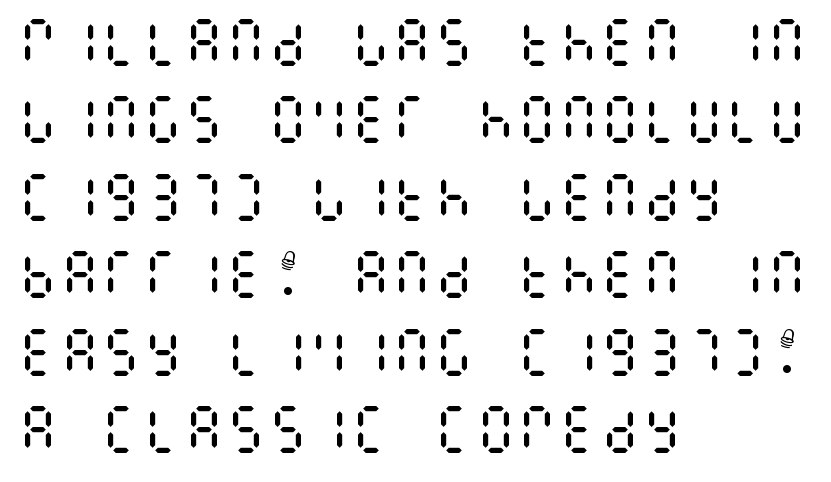
Underlining? Definitely not there. Every stem runs plumb, perpendicular to the baseline. Nothing heavy about these letters — not bold at all. The space between consecutive lines is moderate. Look at the tracking — it's just the regular setting, nothing added.
